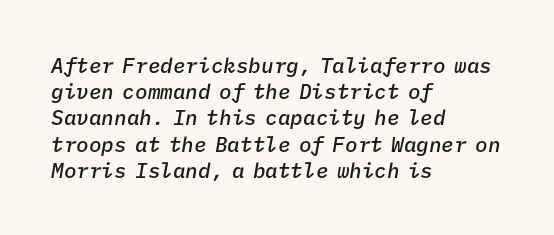
The lines in this sample share a left origin and differ only in where they stop. The sample has been set in demibold, a notch under bold. Every character sits at an angle, as italics do. This block has exactly the height ordinary leading produces.
